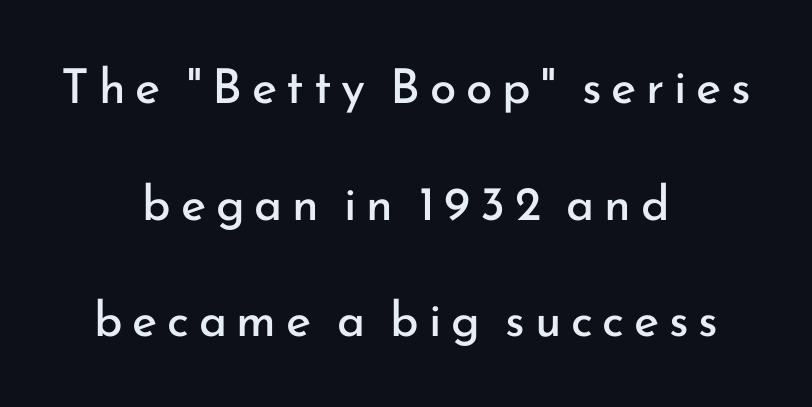
Q: Is the text bold? A: No.
Q: Is the text italic (slanted)? A: No, it is upright.
Q: Is the typeface a serif or a sans-serif typeface? A: Sans-serif.
Q: Is the text underlined? A: No.
Q: How is the paragraph aligned? A: Centered.
Q: Is the spacing between letters normal or unusually wide? A: Unusually wide.
Q: Is the spacing between lines tight, normal or loose? A: Loose.
Q: Width (condensed, normal, or wide)? A: Normal.
Q: Stroke contrast? A: Low.
Q: x-height? A: Small.
Q: Monospaced? A: No.
